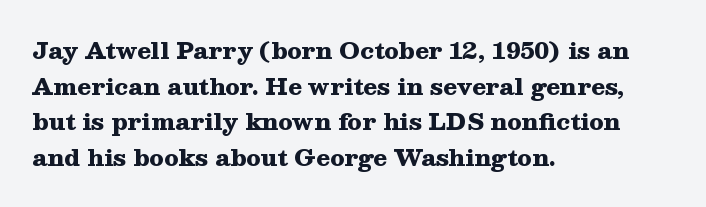
Q: Is the text bold? A: Yes.
Q: Is the text italic (slanted)? A: No, it is upright.
Q: Is the text underlined? A: No.
Q: How is the paragraph aligned? A: Left-aligned.
Q: Is the spacing between letters normal or unusually wide? A: Normal.
Q: Is the spacing between lines tight, normal or loose? A: Normal.
